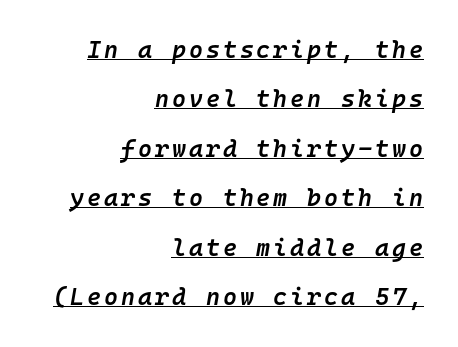
{"italic": "yes", "lean": "right", "slant_degrees": 10, "bold": "semi", "underline": "yes", "align": "right", "line_spacing": "loose", "line_spacing_ratio": 2.06, "glyph_px": 24}
